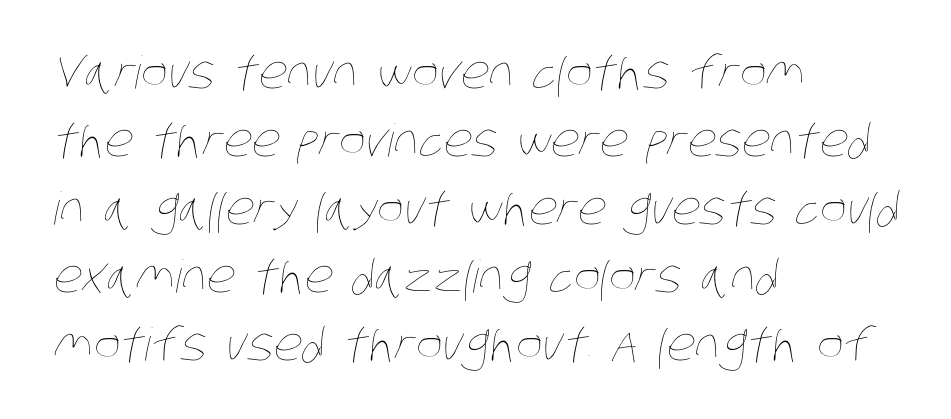
Here the designer chose a conventional face with non-uniform glyph widths. Any mark beneath the type? The region is blank. The strokes carry an ordinary text weight at most. The rendering anchors every line to the left-hand side. The gaps between neighbouring characters are ordinary and unremarkable. Rows of type keep a routine distance in the vertical direction.
